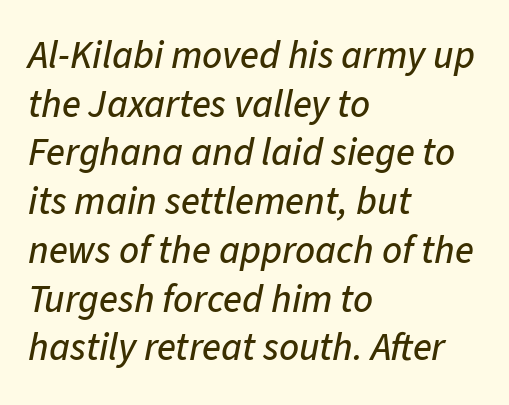
The face used here is proportionally spaced, like ordinary book or web type. The rendering anchors every line to the left-hand side. Baseline-to-baseline distance is the conventional proportion of letter height. Tall strokes in this sample are angled rather than plumb.
